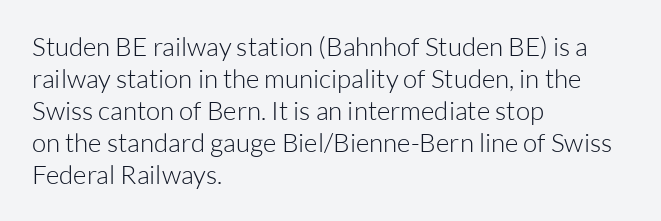
Q: Is the text bold? A: No.
Q: Is the text italic (slanted)? A: No, it is upright.
Q: Is the text underlined? A: No.
Q: How is the paragraph aligned? A: Left-aligned.
Q: Is the spacing between letters normal or unusually wide? A: Normal.
